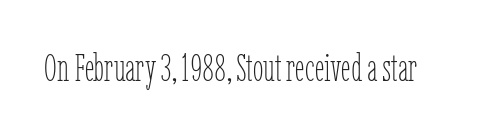
The line texture is even and compact thanks to regular tracking. No italicization has been applied; the sample stays upright. Descenders hang freely into open space. These lines are rendered in a variable-pitch font. The font is comparable to plain body text, perhaps lighter.
